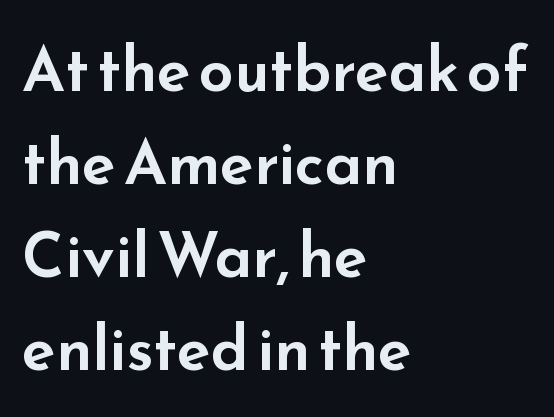
Classification — sans serif. The axis of the letterforms is exactly vertical. Students, observe: this is what conventionally led text looks like. The line texture is even and compact thanks to regular tracking. These lines are rendered in a variable-pitch font.
